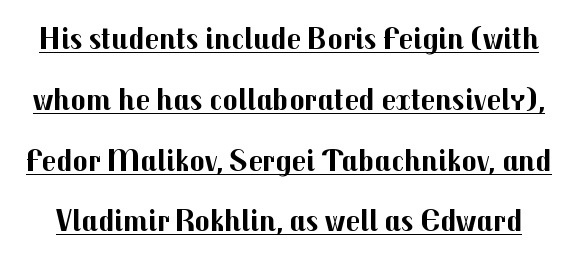
{"serif": "no", "italic": "no", "bold": "yes", "weight": "bold", "width": "normal", "stroke_contrast": "medium", "x_height": "medium", "monospaced": "no", "underline": "yes", "line_spacing": "loose", "line_spacing_ratio": 1.9, "letter_spacing": "normal", "letter_spacing_em": 0.0, "glyph_px": 32}
